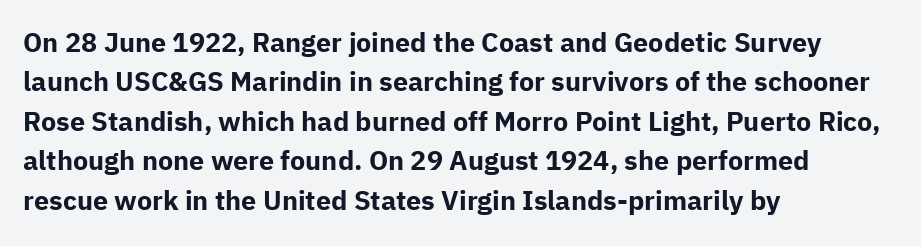
Q: Is the text bold? A: Yes.
Q: Is the text italic (slanted)? A: No, it is upright.
Q: Is the text underlined? A: No.
Q: How is the paragraph aligned? A: Left-aligned.
Q: Is the spacing between letters normal or unusually wide? A: Normal.
Q: Is the spacing between lines tight, normal or loose? A: Normal.
